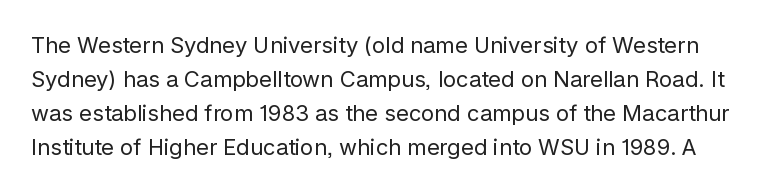
The image shows 22 px text type, upright; set normal line spacing (1.54x), normal letter spacing, not underlined.
